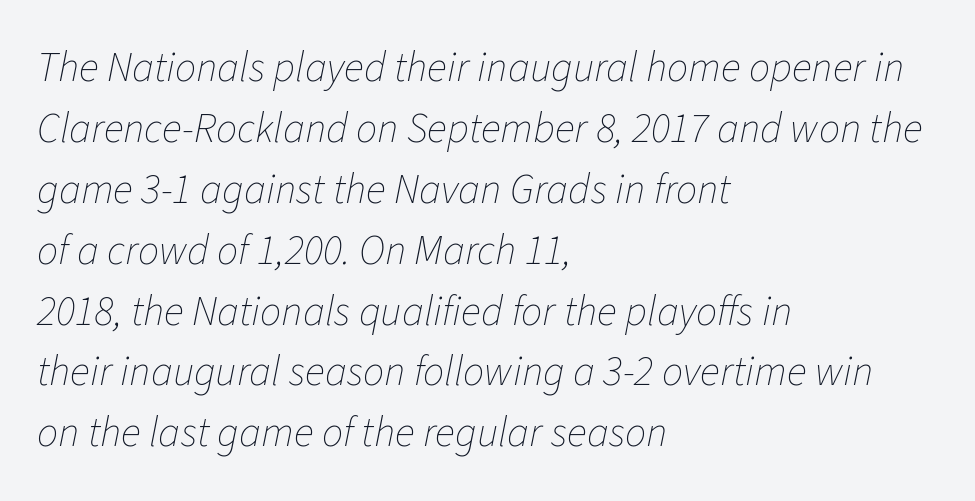
Q: Is the text bold? A: No.
Q: Is the text italic (slanted)? A: Yes, it leans right by about 11 degrees.
Q: Is the text underlined? A: No.
Q: How is the paragraph aligned? A: Left-aligned.
Q: Is the spacing between letters normal or unusually wide? A: Normal.
Q: Is the spacing between lines tight, normal or loose? A: Normal.
Q: Width (condensed, normal, or wide)? A: Normal.
Q: Stroke contrast? A: Low.
Q: x-height? A: Medium.
Q: Monospaced? A: No.
